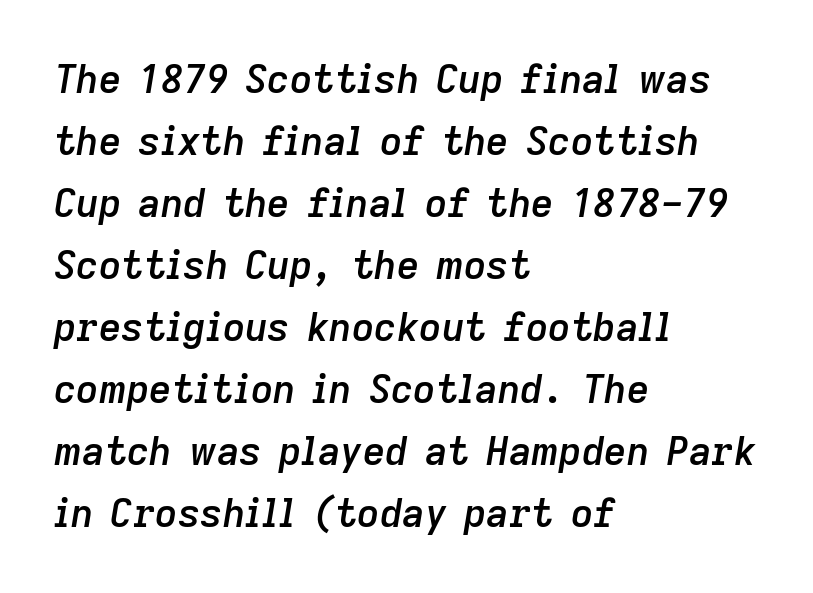
The image shows 39 px semibold type, italic (leaning right); set left-aligned, normal line spacing (1.59x), normal letter spacing, not underlined; low stroke contrast and a medium x-height.
